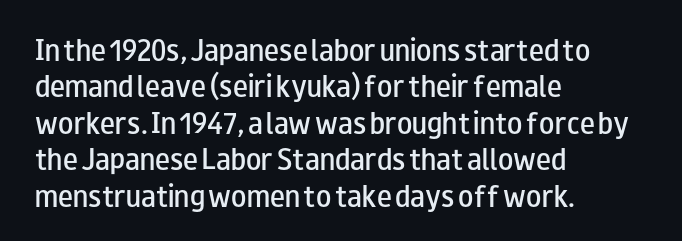
Q: Is the text bold? A: Semi-bold.
Q: Is the text italic (slanted)? A: No, it is upright.
Q: Is the text underlined? A: No.
Q: How is the paragraph aligned? A: Left-aligned.
Q: Is the spacing between letters normal or unusually wide? A: Normal.
Q: Is the spacing between lines tight, normal or loose? A: Normal.
